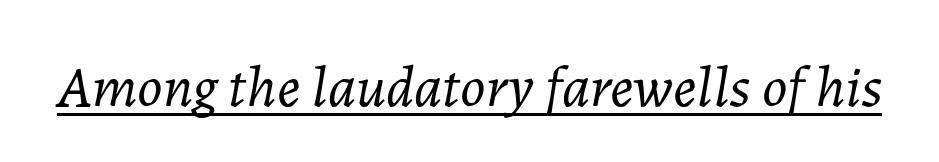
Q: Is the text bold? A: No.
Q: Is the text italic (slanted)? A: Yes, it leans right by about 7 degrees.
Q: Is the text underlined? A: Yes.
Q: Is the spacing between letters normal or unusually wide? A: Normal.
Q: Width (condensed, normal, or wide)? A: Normal.
Q: Stroke contrast? A: Low.
Q: x-height? A: Medium.
Q: Monospaced? A: No.
